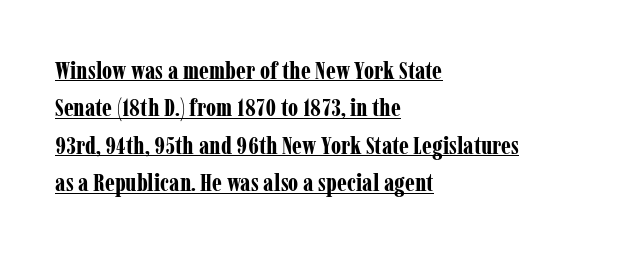
Q: Is the text bold? A: Yes.
Q: Is the text italic (slanted)? A: No, it is upright.
Q: Is the text underlined? A: Yes.
Q: How is the paragraph aligned? A: Left-aligned.
Q: Is the spacing between letters normal or unusually wide? A: Normal.
Q: Is the spacing between lines tight, normal or loose? A: Normal.
